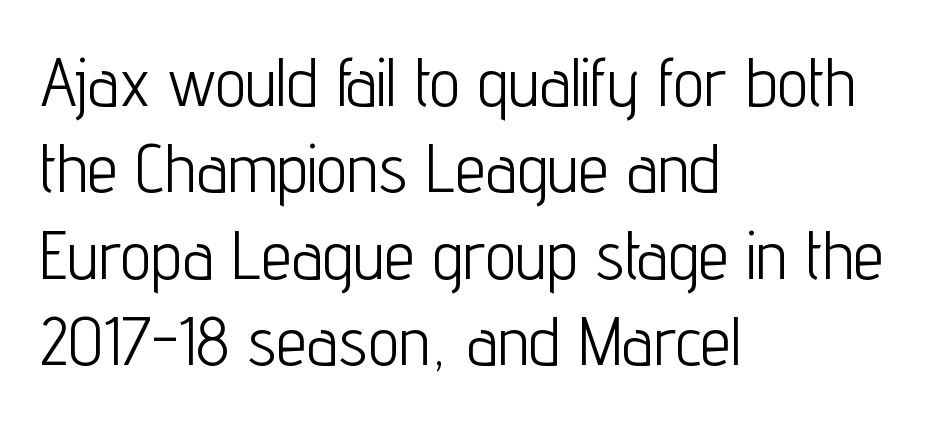
Q: Is the text bold? A: No.
Q: Is the text italic (slanted)? A: No, it is upright.
Q: Is the typeface a serif or a sans-serif typeface? A: Sans-serif.
Q: Is the text underlined? A: No.
Q: How is the paragraph aligned? A: Left-aligned.
Q: Is the spacing between letters normal or unusually wide? A: Normal.
Q: Is the spacing between lines tight, normal or loose? A: Normal.
Q: Width (condensed, normal, or wide)? A: Condensed.
Q: Stroke contrast? A: Low.
Q: x-height? A: Medium.
Q: Monospaced? A: No.
